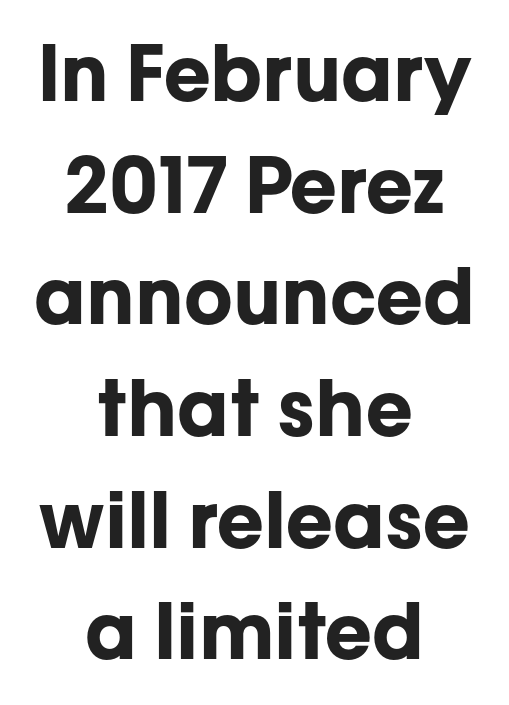
{"serif": "no", "italic": "no", "bold": "yes", "weight": "bold", "width": "normal", "stroke_contrast": "low", "x_height": "medium", "monospaced": "no", "underline": "no", "align": "center", "line_spacing": "normal", "line_spacing_ratio": 1.45, "letter_spacing": "normal", "letter_spacing_em": 0.0, "glyph_px": 77}
